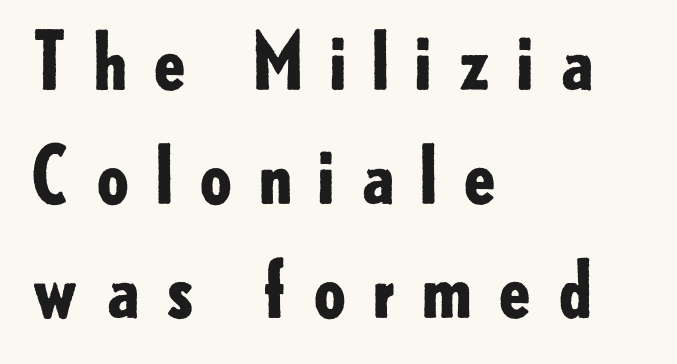
{"serif": "no", "italic": "no", "bold": "yes", "weight": "bold", "width": "normal", "stroke_contrast": "low", "x_height": "small", "monospaced": "no", "underline": "no", "align": "left", "line_spacing": "normal", "line_spacing_ratio": 1.48, "letter_spacing": "wide", "letter_spacing_em": 0.29, "glyph_px": 77}
